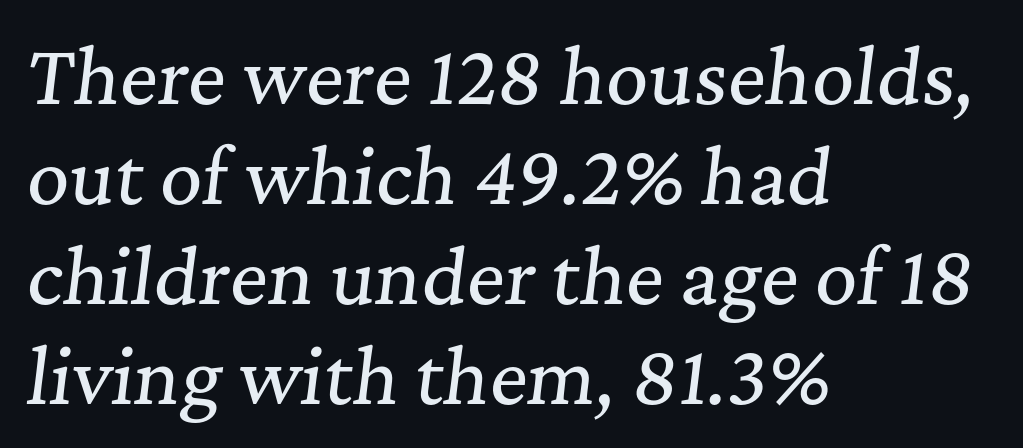
Q: Is the text italic (slanted)? A: Yes, it leans right by about 7 degrees.
Q: Is the typeface a serif or a sans-serif typeface? A: Serif.
Q: Is the text underlined? A: No.
Q: How is the paragraph aligned? A: Left-aligned.
Q: Is the spacing between letters normal or unusually wide? A: Normal.
Q: Is the spacing between lines tight, normal or loose? A: Normal.
Q: Width (condensed, normal, or wide)? A: Normal.
Q: Stroke contrast? A: Medium.
Q: x-height? A: Medium.
Q: Monospaced? A: No.
